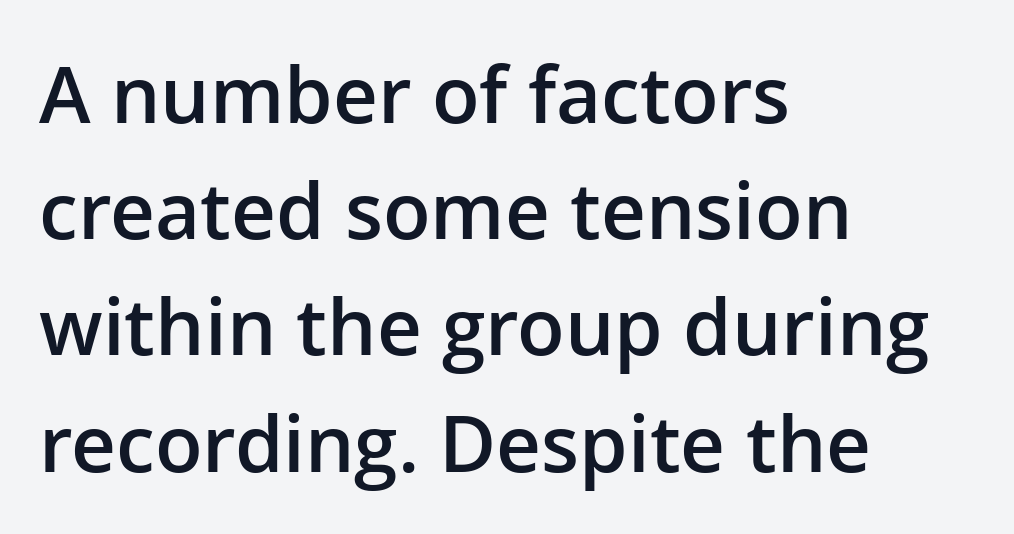
{"serif": "no", "italic": "no", "bold": "semi", "weight": "semibold", "width": "normal", "stroke_contrast": "low", "x_height": "medium", "monospaced": "no", "underline": "no", "align": "left", "line_spacing": "normal", "line_spacing_ratio": 1.49, "letter_spacing": "normal", "letter_spacing_em": 0.0, "glyph_px": 78}
